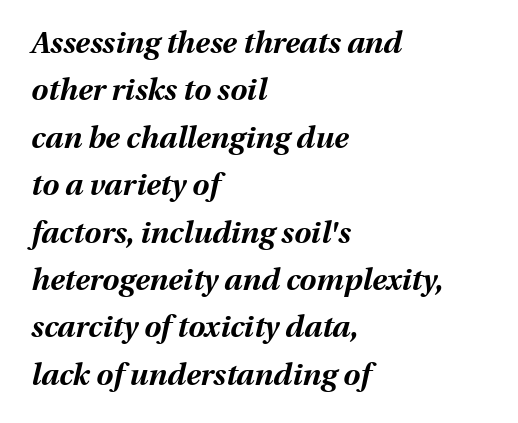
The image shows 30 px bold type, italic (leaning right); set left-aligned, normal line spacing (1.58x), normal letter spacing, not underlined; medium stroke contrast and a medium x-height.
